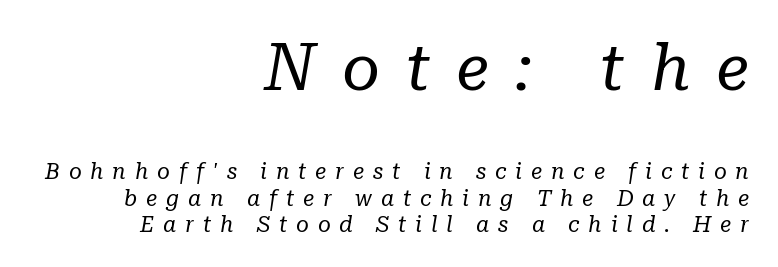
Each stroke keeps to a modest, everyday thickness or less. Spacing between characters has been opened up far beyond the box default. Are there feet on the stems? There are — it's a serif. You could not count columns in this text — the font is proportionally spaced. The initial chunk of copy outweighs the following chunk in type size. The face used here has a pronounced slope to its letters.
